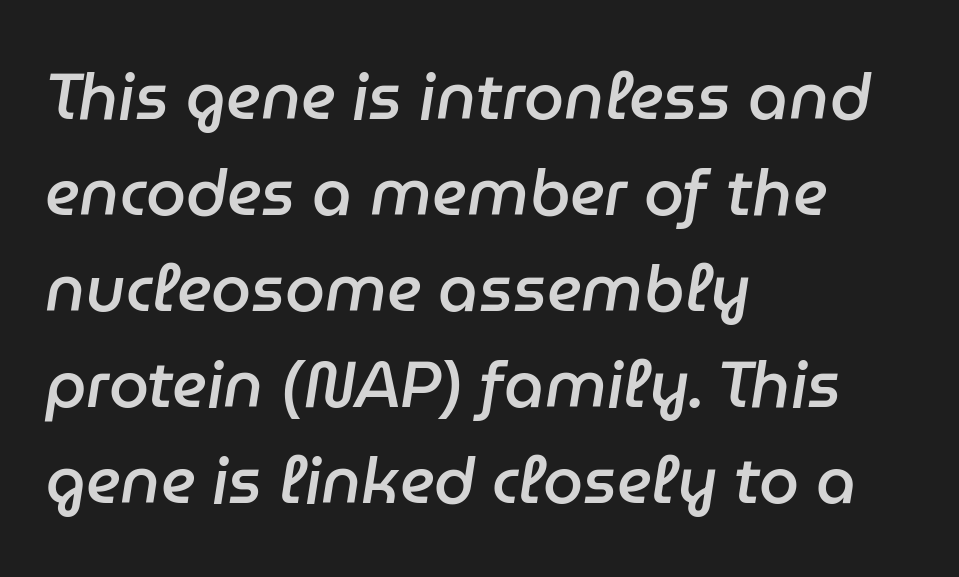
Q: Is the text bold? A: Semi-bold.
Q: Is the text italic (slanted)? A: Yes, it leans right by about 9 degrees.
Q: Is the text underlined? A: No.
Q: How is the paragraph aligned? A: Left-aligned.
Q: Is the spacing between letters normal or unusually wide? A: Normal.
Q: Is the spacing between lines tight, normal or loose? A: Normal.
Q: Width (condensed, normal, or wide)? A: Normal.
Q: Stroke contrast? A: Low.
Q: x-height? A: Medium.
Q: Monospaced? A: No.
